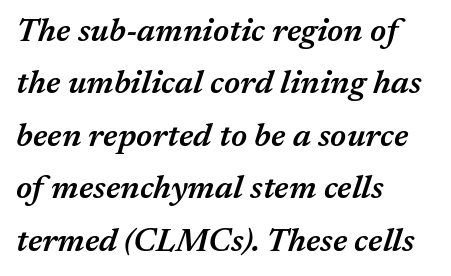
{"italic": "yes", "lean": "right", "slant_degrees": 17, "bold": "semi", "weight": "semibold", "width": "normal", "stroke_contrast": "medium", "x_height": "medium", "monospaced": "no", "underline": "no", "align": "left", "line_spacing": "normal", "line_spacing_ratio": 1.59, "letter_spacing": "normal", "letter_spacing_em": 0.0, "glyph_px": 33}
